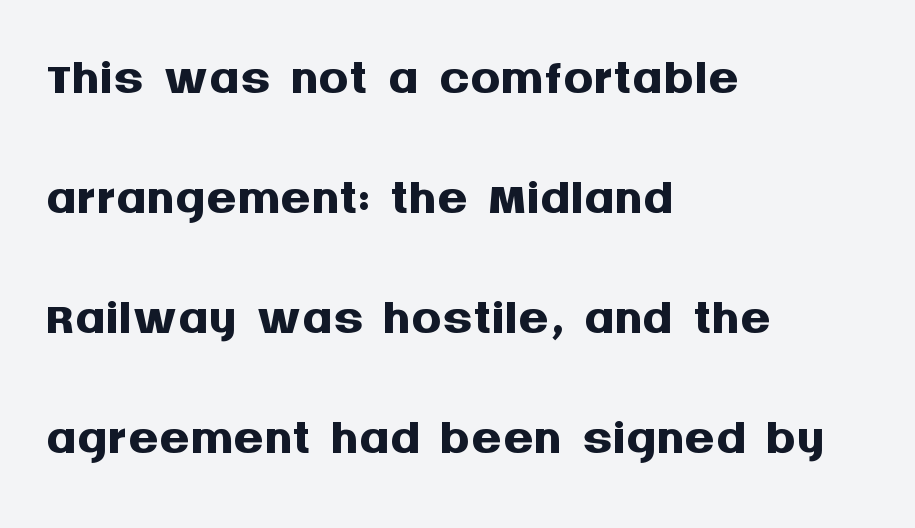
{"serif": "no", "italic": "no", "bold": "yes", "weight": "semibold", "width": "normal", "stroke_contrast": "medium", "x_height": "large", "monospaced": "no", "underline": "no", "align": "left", "line_spacing": "normal", "line_spacing_ratio": 1.6, "letter_spacing": "normal", "letter_spacing_em": 0.0, "glyph_px": 75}
